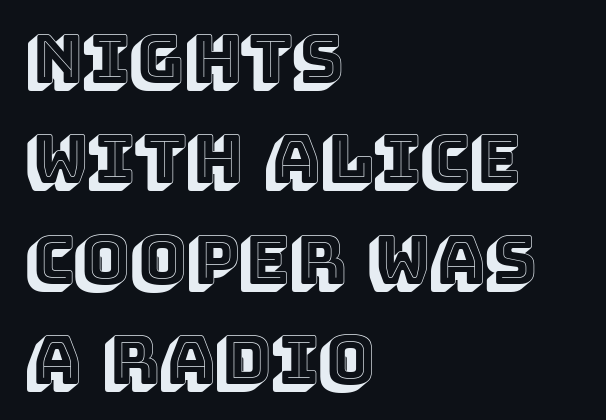
Q: Is the text italic (slanted)? A: No, it is upright.
Q: Is the text underlined? A: No.
Q: How is the paragraph aligned? A: Left-aligned.
Q: Is the spacing between letters normal or unusually wide? A: Normal.
Q: Is the spacing between lines tight, normal or loose? A: Normal.
Q: Width (condensed, normal, or wide)? A: Normal.
Q: x-height? A: Large.
Q: Monospaced? A: No.
